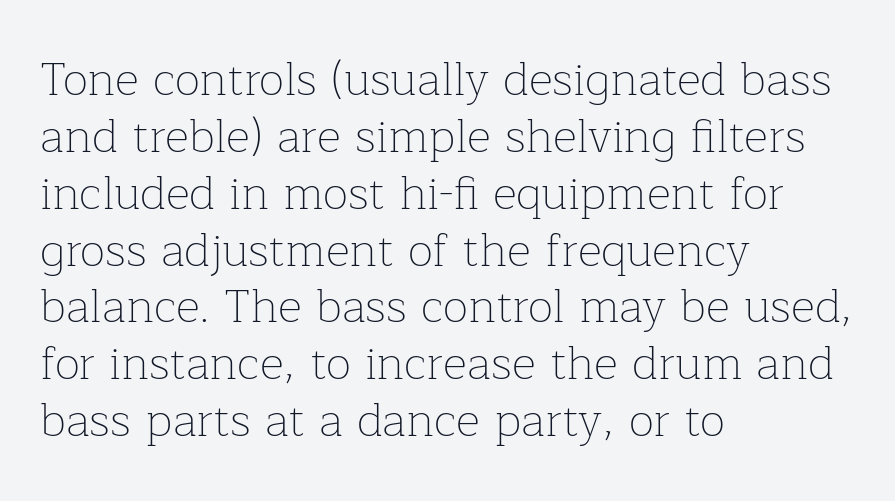
Q: Is the text bold? A: No.
Q: Is the text italic (slanted)? A: No, it is upright.
Q: Is the typeface a serif or a sans-serif typeface? A: Serif.
Q: Is the text underlined? A: No.
Q: How is the paragraph aligned? A: Left-aligned.
Q: Is the spacing between letters normal or unusually wide? A: Normal.
Q: Width (condensed, normal, or wide)? A: Normal.
Q: Stroke contrast? A: Low.
Q: x-height? A: Medium.
Q: Monospaced? A: No.
